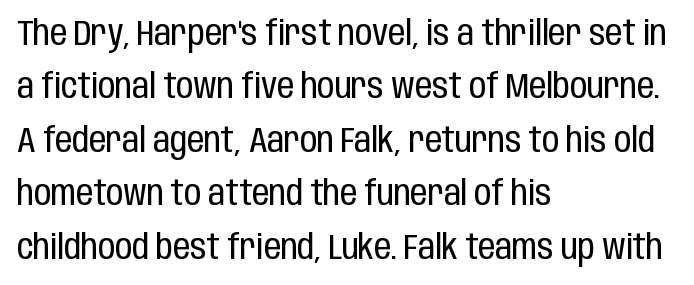
Q: Is the text bold? A: No.
Q: Is the text italic (slanted)? A: No, it is upright.
Q: Is the typeface a serif or a sans-serif typeface? A: Sans-serif.
Q: Is the text underlined? A: No.
Q: How is the paragraph aligned? A: Left-aligned.
Q: Is the spacing between letters normal or unusually wide? A: Normal.
Q: Is the spacing between lines tight, normal or loose? A: Normal.
Q: Width (condensed, normal, or wide)? A: Condensed.
Q: Stroke contrast? A: Low.
Q: x-height? A: Large.
Q: Monospaced? A: No.
